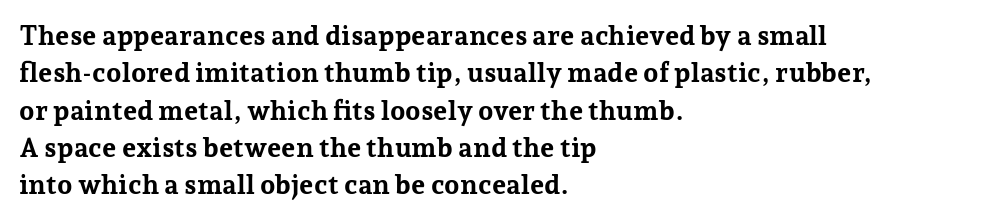
It's the straight-up-and-down kind of type. The lines are quadded left. Letter spacing: default. Rule under the text: the space is simply empty. The space between consecutive lines is moderate. Notice how thick the strokes are: this is what a full bold looks like.
